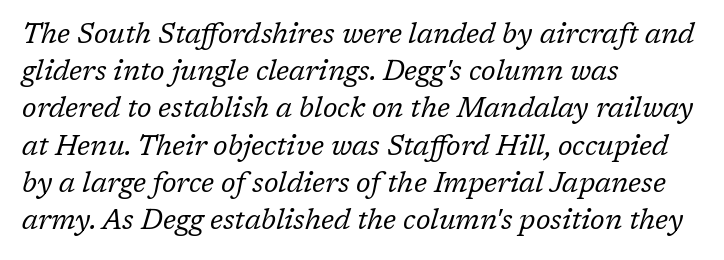
{"serif": "yes", "italic": "yes", "lean": "right", "slant_degrees": 17, "bold": "no", "weight": "regular", "width": "normal", "stroke_contrast": "low", "x_height": "medium", "monospaced": "no", "underline": "no", "align": "left", "line_spacing": "normal", "line_spacing_ratio": 1.33, "letter_spacing": "normal", "letter_spacing_em": 0.0, "glyph_px": 28}
